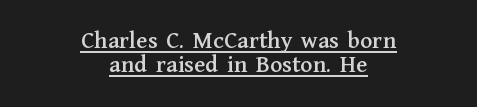
In CSS terms this would be text-align: center. These lines huddle together more closely than default settings would place them. The tracking reads as untouched default to a designer's eye. Is there an underline? Yes — a line sits under the letters. Rendered with straight, roman letterforms.
